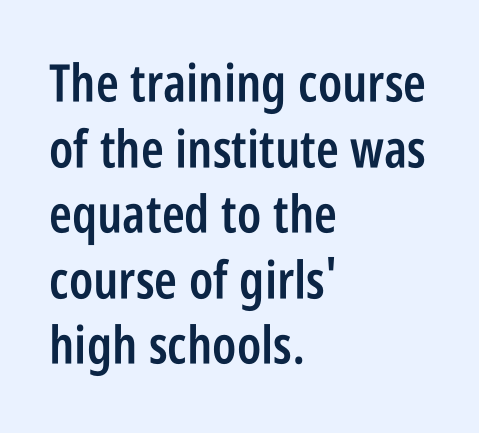
Character widths vary here, with narrow letters taking less room than wide ones. Check under the words: just untouched page. The passage is arranged the way most books set body copy — flush left. Summary of weight: moderately heavy, a semibold.
